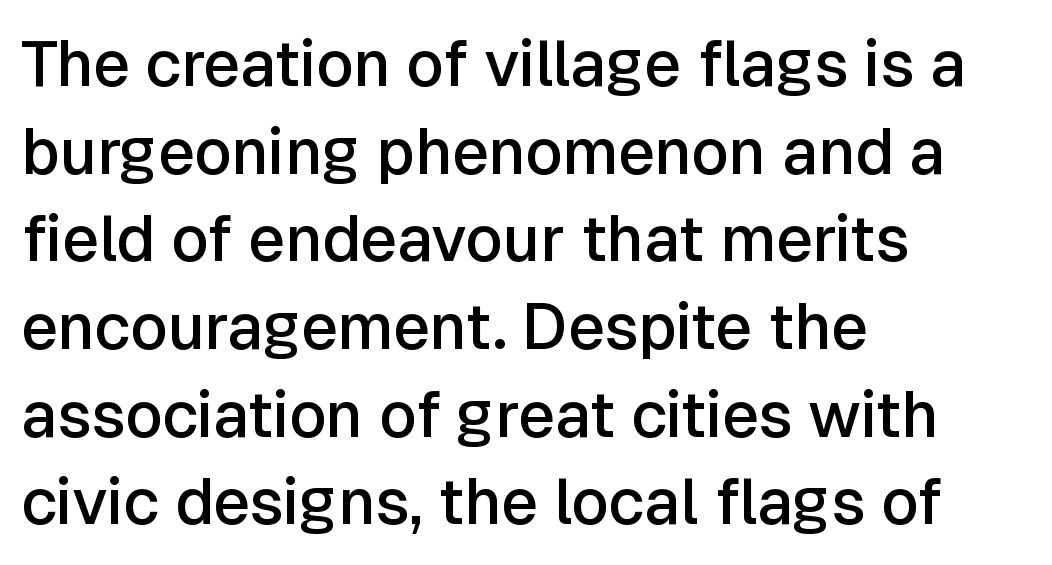
Q: Is the text bold? A: Semi-bold.
Q: Is the text italic (slanted)? A: No, it is upright.
Q: Is the typeface a serif or a sans-serif typeface? A: Sans-serif.
Q: Is the text underlined? A: No.
Q: How is the paragraph aligned? A: Left-aligned.
Q: Is the spacing between letters normal or unusually wide? A: Normal.
Q: Is the spacing between lines tight, normal or loose? A: Normal.
Q: Width (condensed, normal, or wide)? A: Normal.
Q: Stroke contrast? A: Low.
Q: x-height? A: Medium.
Q: Monospaced? A: No.
